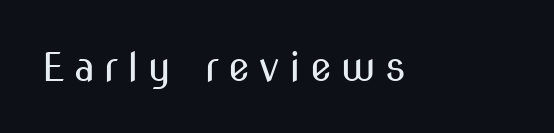
Q: Is the text bold? A: No.
Q: Is the text italic (slanted)? A: No, it is upright.
Q: Is the typeface a serif or a sans-serif typeface? A: Sans-serif.
Q: Is the text underlined? A: No.
Q: Is the spacing between letters normal or unusually wide? A: Unusually wide.
Q: Width (condensed, normal, or wide)? A: Condensed.
Q: Stroke contrast? A: Medium.
Q: x-height? A: Medium.
Q: Monospaced? A: No.
